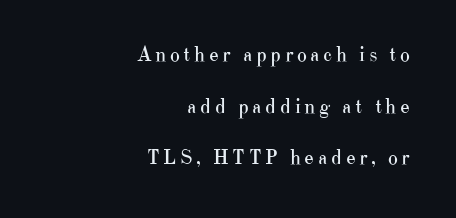
Q: Is the text bold? A: No.
Q: Is the text italic (slanted)? A: No, it is upright.
Q: Is the text underlined? A: No.
Q: How is the paragraph aligned? A: Right-aligned.
Q: Is the spacing between lines tight, normal or loose? A: Loose.
